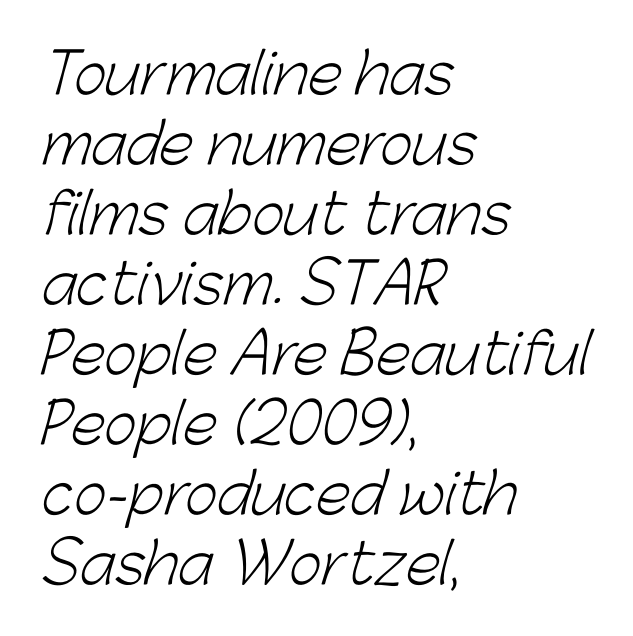
Q: Is the text bold? A: No.
Q: Is the typeface a serif or a sans-serif typeface? A: Sans-serif.
Q: Is the text underlined? A: No.
Q: How is the paragraph aligned? A: Left-aligned.
Q: Is the spacing between letters normal or unusually wide? A: Normal.
Q: Is the spacing between lines tight, normal or loose? A: Normal.
Q: Width (condensed, normal, or wide)? A: Normal.
Q: Stroke contrast? A: Low.
Q: x-height? A: Medium.
Q: Monospaced? A: No.
